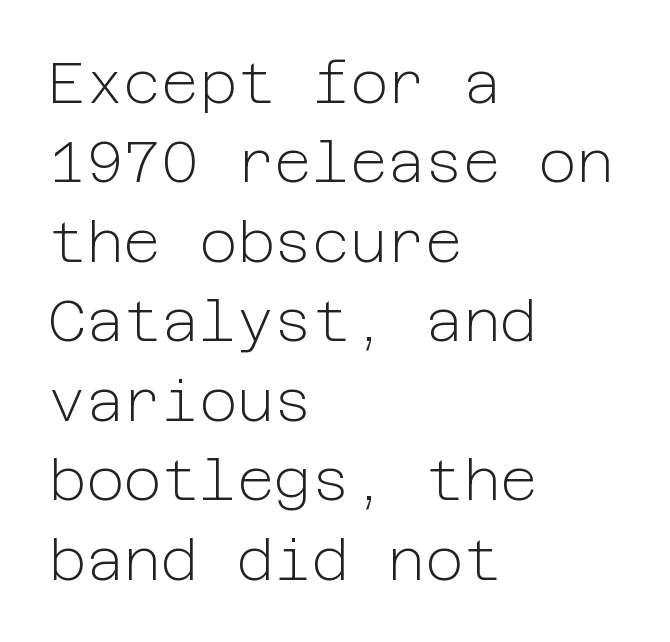
Q: Is the text bold? A: No.
Q: Is the text italic (slanted)? A: No, it is upright.
Q: Is the typeface a serif or a sans-serif typeface? A: Sans-serif.
Q: Is the text underlined? A: No.
Q: How is the paragraph aligned? A: Left-aligned.
Q: Is the spacing between letters normal or unusually wide? A: Normal.
Q: Is the spacing between lines tight, normal or loose? A: Normal.
Q: Width (condensed, normal, or wide)? A: Normal.
Q: Stroke contrast? A: Low.
Q: x-height? A: Medium.
